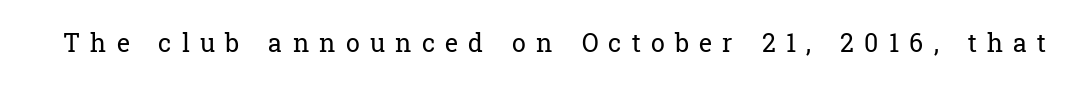
{"italic": "no", "bold": "no", "underline": "no", "letter_spacing": "wide", "letter_spacing_em": 0.41, "glyph_px": 25}
